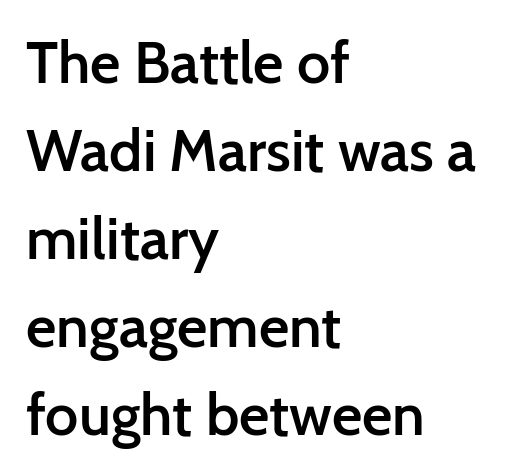
Q: Is the text bold? A: Semi-bold.
Q: Is the text italic (slanted)? A: No, it is upright.
Q: Is the typeface a serif or a sans-serif typeface? A: Sans-serif.
Q: Is the text underlined? A: No.
Q: How is the paragraph aligned? A: Left-aligned.
Q: Is the spacing between letters normal or unusually wide? A: Normal.
Q: Is the spacing between lines tight, normal or loose? A: Normal.
Q: Width (condensed, normal, or wide)? A: Normal.
Q: Stroke contrast? A: Low.
Q: x-height? A: Medium.
Q: Monospaced? A: No.
